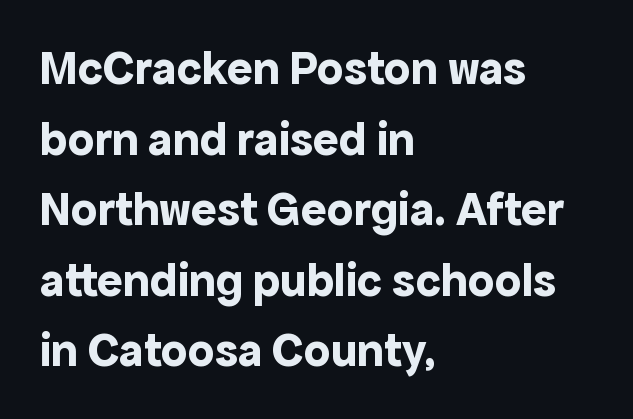
The image shows 48 px bold sans-serif type, upright; set left-aligned, normal line spacing (1.47x), normal letter spacing, not underlined; a medium x-height.
